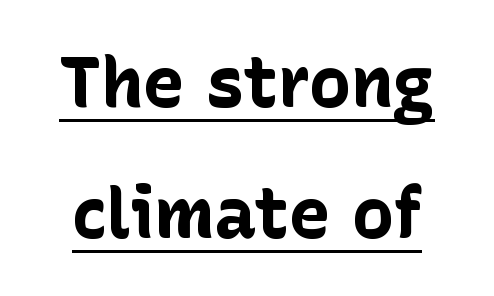
{"serif": "no", "italic": "no", "bold": "yes", "weight": "bold", "width": "normal", "stroke_contrast": "low", "x_height": "medium", "monospaced": "no", "underline": "yes", "line_spacing_ratio": 1.87, "letter_spacing": "normal", "letter_spacing_em": 0.0, "glyph_px": 70}
